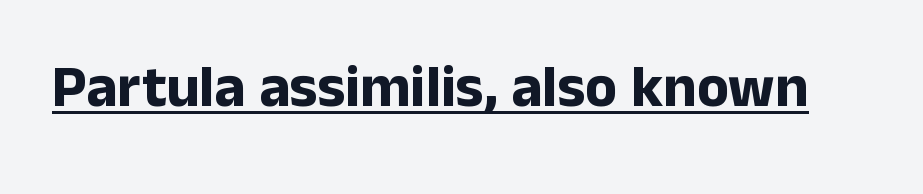
The image shows 59 px bold sans-serif type, upright; set normal letter spacing, underlined; low stroke contrast and a medium x-height.
